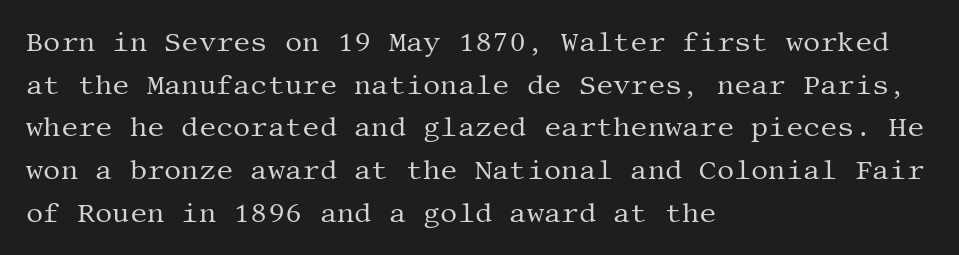
The image shows 27 px text type, upright; set left-aligned, normal line spacing (1.58x), normal letter spacing, not underlined.
